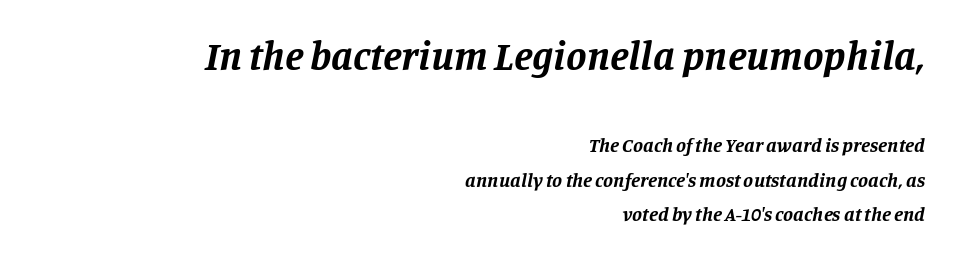
The image shows 41 px bold serif type, italic (leaning right); set right-aligned, line spacing 1.72x, normal letter spacing, not underlined; the first (top) block is 2.05x larger; low stroke contrast and a large x-height.
